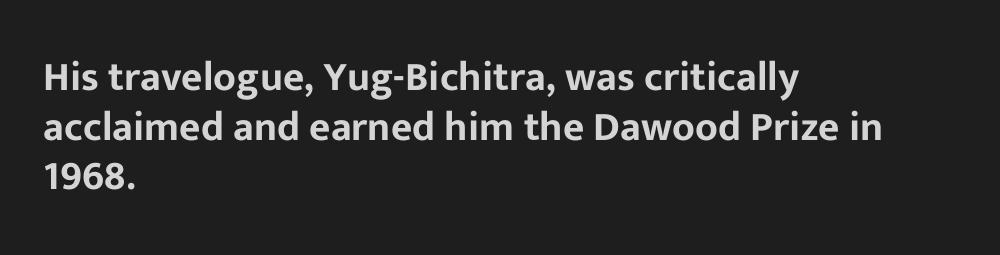
The letters advance in unequal steps, a hallmark of proportional type. Unlike italic type, these characters show no tilt at all. Compared with a centered layout, this one pins lines to the left instead. Classification — sans serif. The tracking reads as untouched default to a designer's eye.
